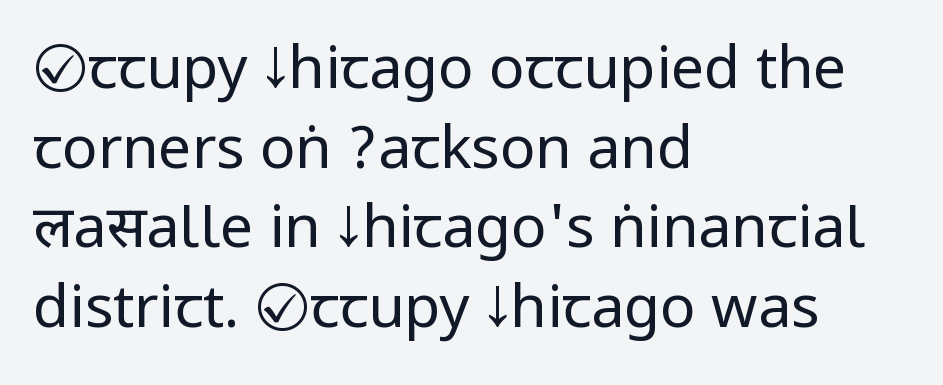
Letter spacing: default. Regarding serifs, this sample does without them. What's the leading like? Ordinary, nothing unusual. The gap between lines stays unmarked. Characters remain perfectly vertical along every line. The weight would be labelled regular, book, light, or lighter still.
